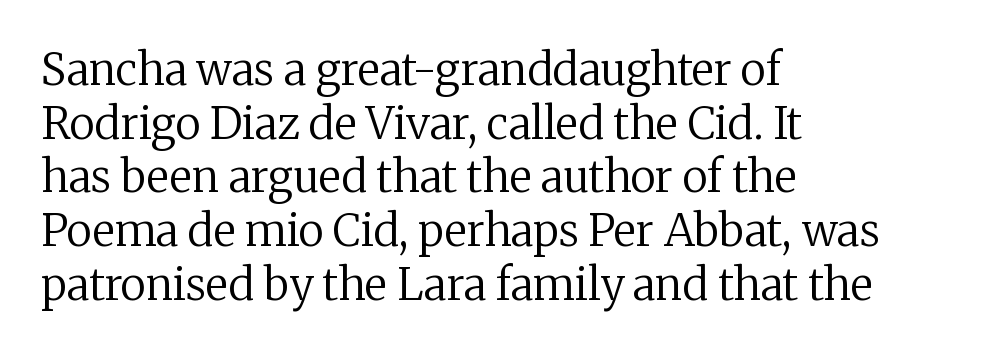
{"serif": "yes", "italic": "no", "bold": "no", "weight": "regular", "width": "normal", "stroke_contrast": "medium", "x_height": "medium", "monospaced": "no", "underline": "no", "align": "left", "line_spacing_ratio": 1.22, "letter_spacing": "normal", "letter_spacing_em": 0.0, "glyph_px": 44}
